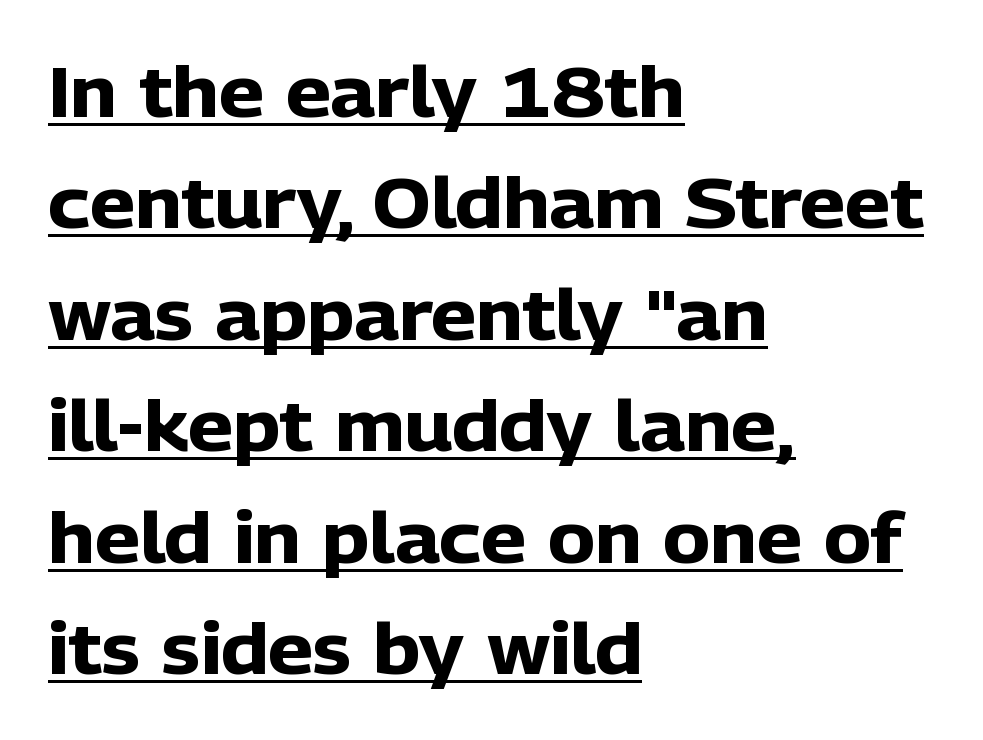
Q: Is the text bold? A: Yes.
Q: Is the text italic (slanted)? A: No, it is upright.
Q: Is the typeface a serif or a sans-serif typeface? A: Sans-serif.
Q: Is the text underlined? A: Yes.
Q: How is the paragraph aligned? A: Left-aligned.
Q: Is the spacing between letters normal or unusually wide? A: Normal.
Q: Is the spacing between lines tight, normal or loose? A: Normal.
Q: Width (condensed, normal, or wide)? A: Normal.
Q: Stroke contrast? A: Low.
Q: x-height? A: Medium.
Q: Monospaced? A: No.
